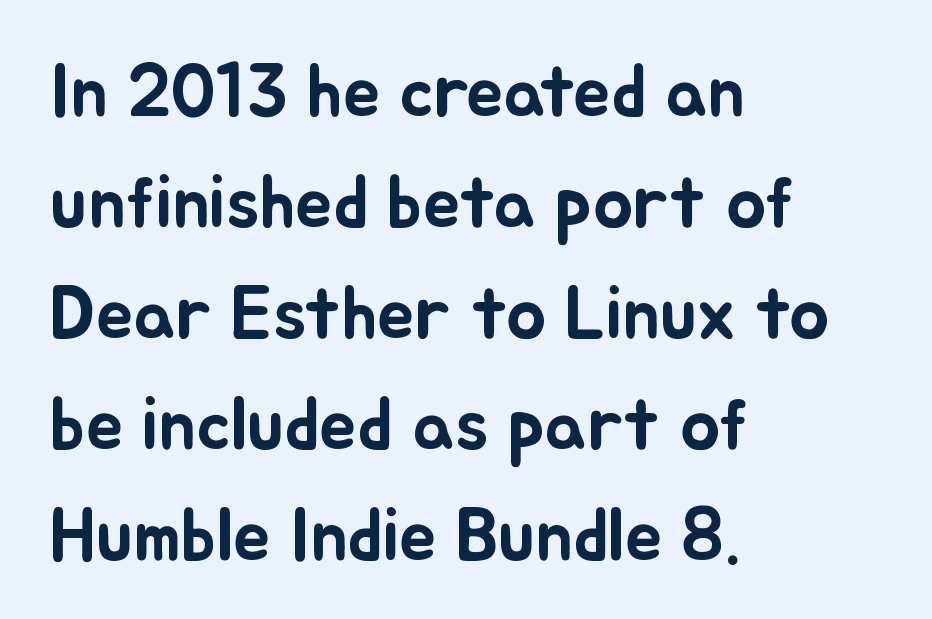
The zone under the glyphs is completely vacant. Is this a fixed-width face? No — the glyphs have proportional, varying widths. Students, observe: this is what conventionally led text looks like. The passage is arranged the way most books set body copy — flush left. Tracking value appears to be zero — textbook default spacing.
